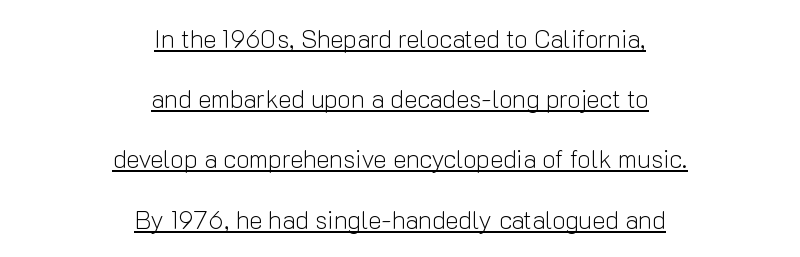
The image shows 25 px text type, upright; set centered, loose line spacing (2.41x), normal letter spacing, underlined.
